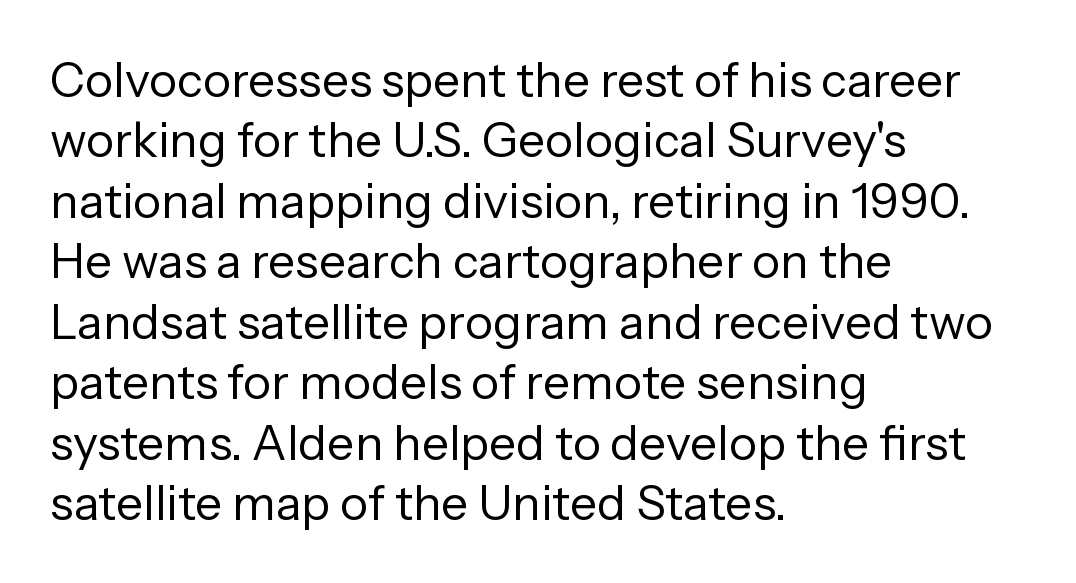
Q: Is the text bold? A: No.
Q: Is the text italic (slanted)? A: No, it is upright.
Q: Is the typeface a serif or a sans-serif typeface? A: Sans-serif.
Q: Is the text underlined? A: No.
Q: How is the paragraph aligned? A: Left-aligned.
Q: Is the spacing between letters normal or unusually wide? A: Normal.
Q: Is the spacing between lines tight, normal or loose? A: Normal.
Q: Width (condensed, normal, or wide)? A: Normal.
Q: Stroke contrast? A: Low.
Q: x-height? A: Medium.
Q: Monospaced? A: No.
